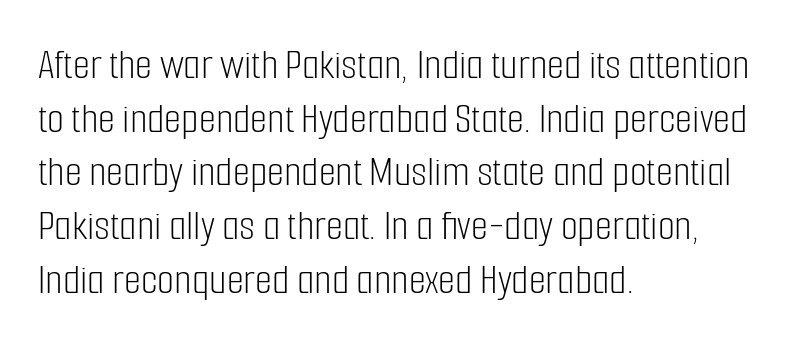
The rendering keeps characters at their native spacing. Short and long lines alike share a common starting point at left. This sample uses an upright cut, with every glyph sitting square on the baseline. Beneath every word, the page is bare.
